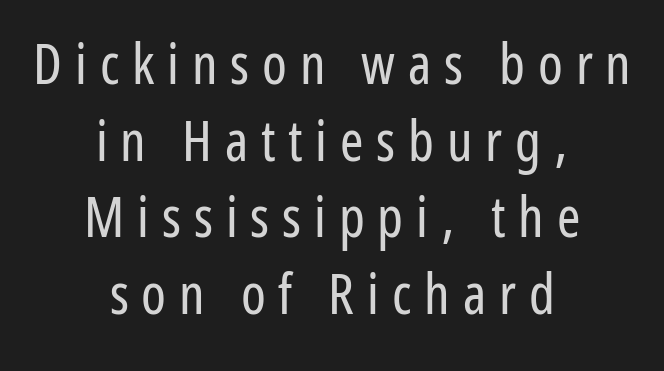
{"serif": "no", "italic": "no", "bold": "no", "weight": "regular", "width": "condensed", "stroke_contrast": "low", "x_height": "medium", "monospaced": "no", "underline": "no", "align": "center", "line_spacing": "normal", "line_spacing_ratio": 1.37, "letter_spacing": "wide", "letter_spacing_em": 0.23, "glyph_px": 56}
